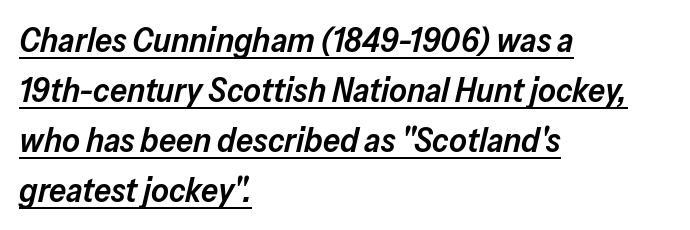
{"italic": "yes", "lean": "right", "slant_degrees": 13, "bold": "semi", "weight": "semibold", "width": "normal", "stroke_contrast": "low", "x_height": "medium", "monospaced": "no", "underline": "yes", "align": "left", "line_spacing": "normal", "line_spacing_ratio": 1.47, "letter_spacing": "normal", "letter_spacing_em": 0.0, "glyph_px": 34}
